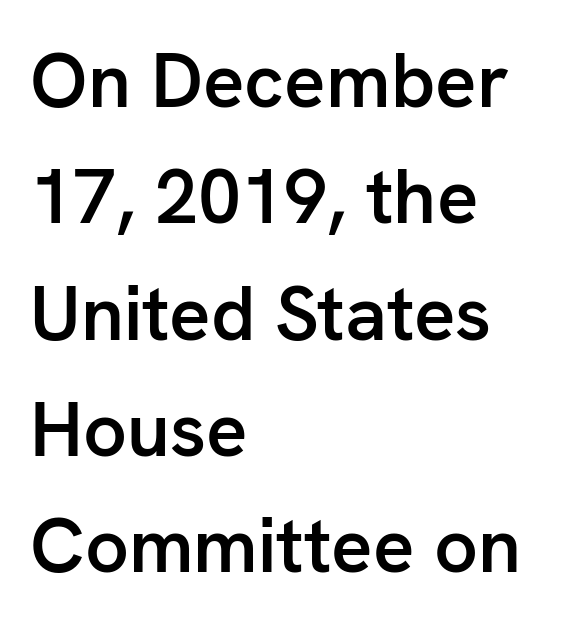
The image shows 77 px semibold sans-serif type, upright; set left-aligned, normal line spacing (1.51x), normal letter spacing, not underlined; low stroke contrast and a medium x-height.
